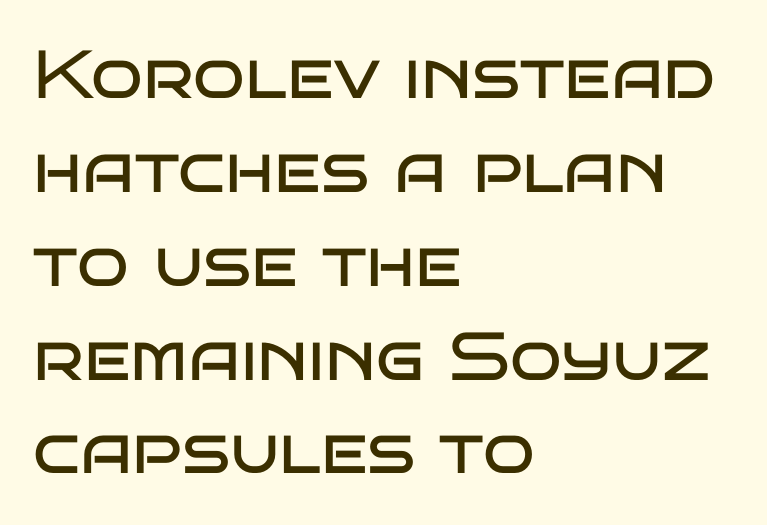
{"serif": "no", "italic": "no", "bold": "no", "weight": "regular", "width": "wide", "stroke_contrast": "low", "x_height": "large", "monospaced": "no", "underline": "no", "align": "left", "line_spacing": "normal", "line_spacing_ratio": 1.38, "letter_spacing": "normal", "letter_spacing_em": 0.0, "glyph_px": 68}
